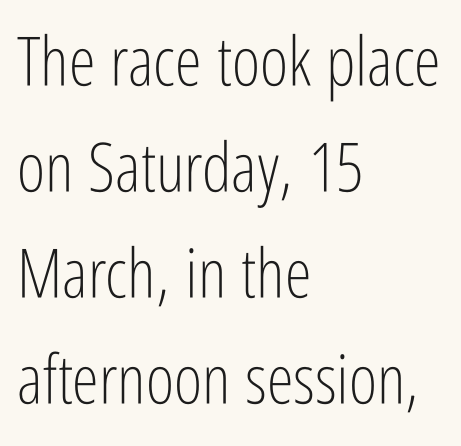
The image shows 68 px light, condensed sans-serif type, upright; set left-aligned, normal line spacing (1.56x), normal letter spacing, not underlined; low stroke contrast and a medium x-height.
